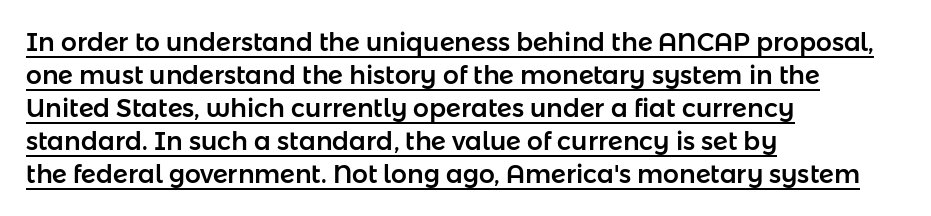
{"italic": "no", "underline": "yes", "align": "left", "line_spacing": "normal", "line_spacing_ratio": 1.32, "letter_spacing": "normal", "letter_spacing_em": 0.0, "glyph_px": 25}
